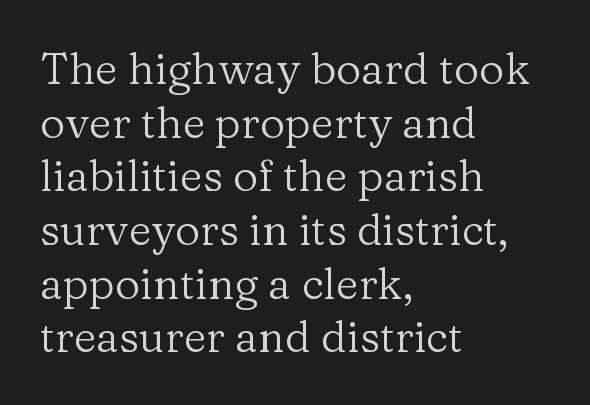
The image shows 44 px regular-weight serif type, upright; set left-aligned, line spacing 1.22x, normal letter spacing, not underlined; low stroke contrast and a medium x-height.
